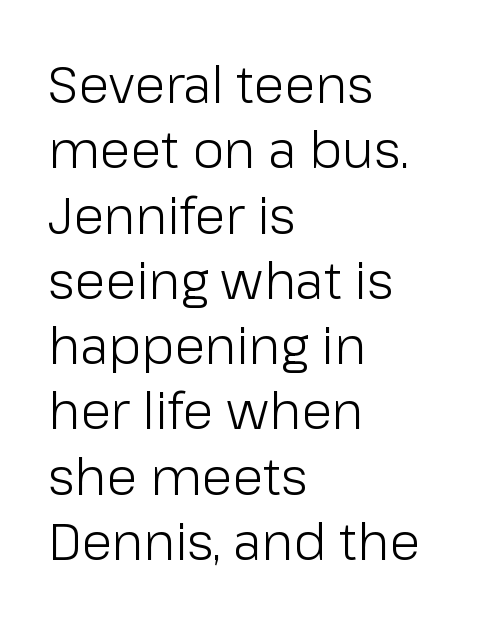
The image shows 51 px light sans-serif type, upright; set left-aligned, normal line spacing (1.28x), normal letter spacing, not underlined; low stroke contrast and a medium x-height.
